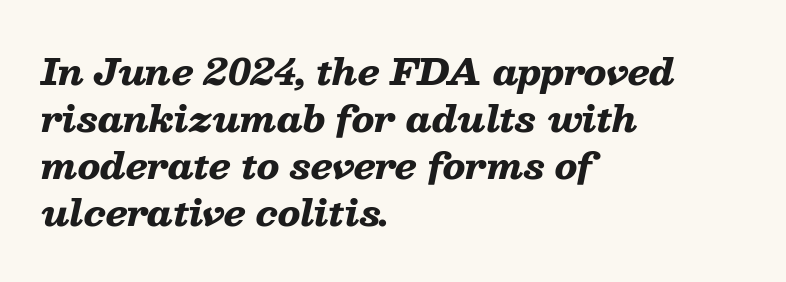
A typesetter would mark this as italic. A full-strength bold gives these letters their thick strokes. Underline: absent. This sample keeps an unexceptional amount of space between lines. Nothing unusual about the tracking: characters are spaced as the font intends.
